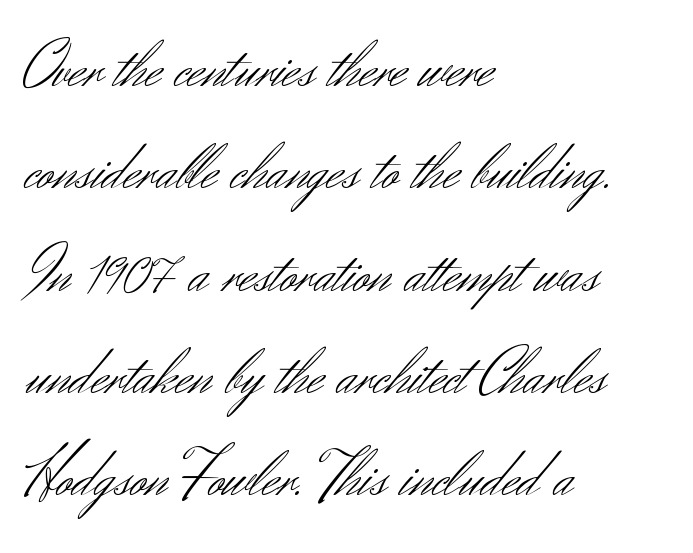
Q: Is the text bold? A: No.
Q: Is the text italic (slanted)? A: Yes.
Q: Is the typeface a serif or a sans-serif typeface? A: Sans-serif.
Q: Is the text underlined? A: No.
Q: How is the paragraph aligned? A: Left-aligned.
Q: Is the spacing between letters normal or unusually wide? A: Normal.
Q: Is the spacing between lines tight, normal or loose? A: Normal.
Q: Width (condensed, normal, or wide)? A: Normal.
Q: Stroke contrast? A: Medium.
Q: x-height? A: Small.
Q: Monospaced? A: No.
